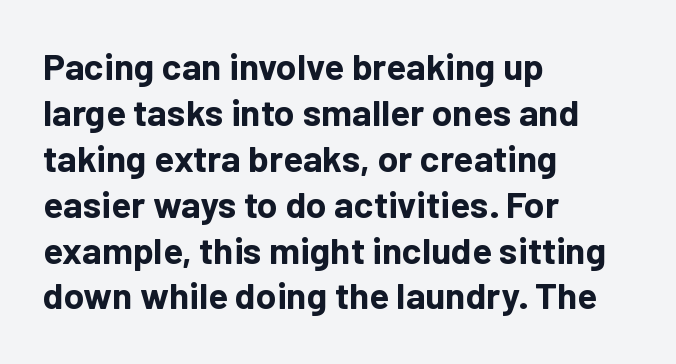
These lines are composed in type without serifs. You could not count columns in this text — the font is proportionally spaced. The paragraph has a hard left edge and a soft right edge. Standard letterfit; no display-style spreading of the glyphs. Emphasis by weight is at full strength: bold.
